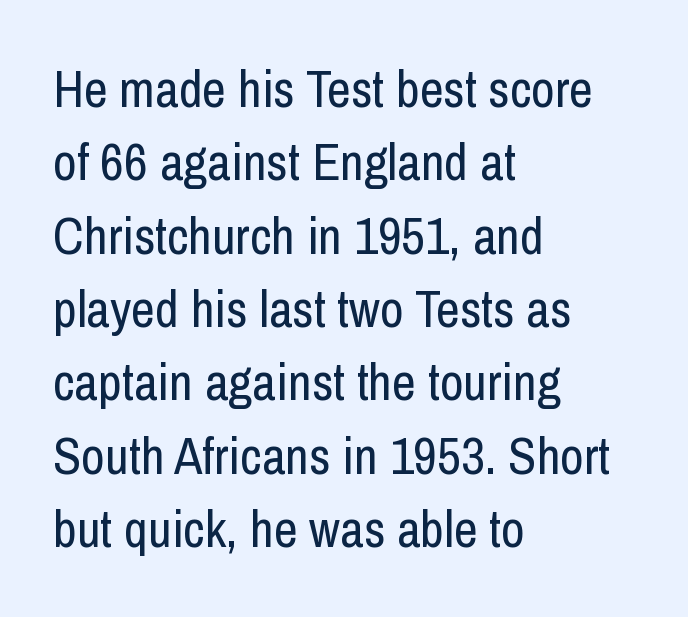
The image shows 52 px regular-weight, condensed sans-serif type, upright; set left-aligned, normal line spacing (1.41x), normal letter spacing, not underlined; low stroke contrast and a medium x-height.
